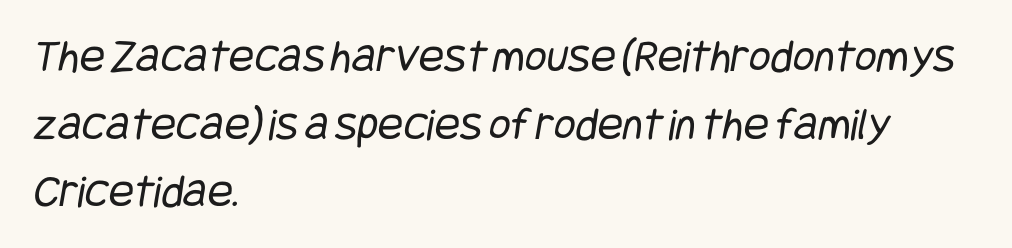
The image shows 47 px regular-weight, condensed sans-serif type; set left-aligned, normal line spacing (1.44x), normal letter spacing, not underlined; low stroke contrast and a large x-height.
